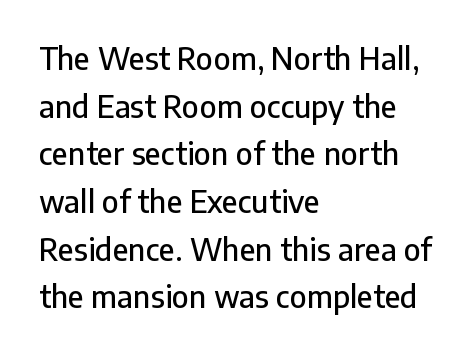
Q: Is the text italic (slanted)? A: No, it is upright.
Q: Is the typeface a serif or a sans-serif typeface? A: Sans-serif.
Q: Is the text underlined? A: No.
Q: How is the paragraph aligned? A: Left-aligned.
Q: Is the spacing between letters normal or unusually wide? A: Normal.
Q: Is the spacing between lines tight, normal or loose? A: Normal.
Q: Width (condensed, normal, or wide)? A: Normal.
Q: Stroke contrast? A: Low.
Q: x-height? A: Medium.
Q: Monospaced? A: No.
